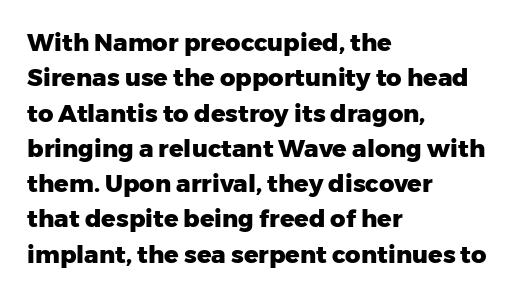
Q: Is the text bold? A: Yes.
Q: Is the text italic (slanted)? A: No, it is upright.
Q: Is the text underlined? A: No.
Q: How is the paragraph aligned? A: Left-aligned.
Q: Is the spacing between letters normal or unusually wide? A: Normal.
Q: Is the spacing between lines tight, normal or loose? A: Normal.
